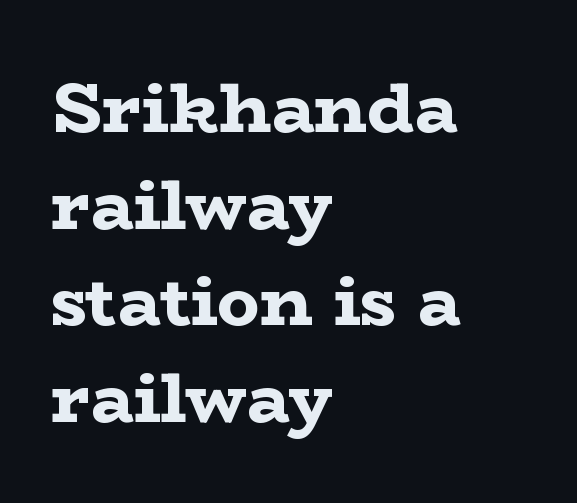
The text block is weighted toward the left margin, trailing off unevenly rightward. The vertical gap from one line to the next is medium. Type style note: has serifs. These lines keep a tight, regular rhythm from letter to letter.
